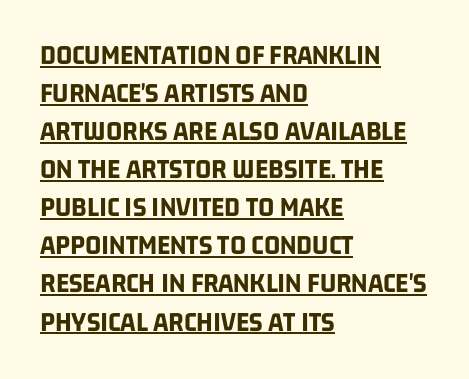
The specimen includes a rule beneath the text block's lines. Spacing verdict: proportional, widths tailored to each character. Heavy-handed strokes throughout: this text is bold. The rendering uses a moderate line-height, typical for paragraphs.
